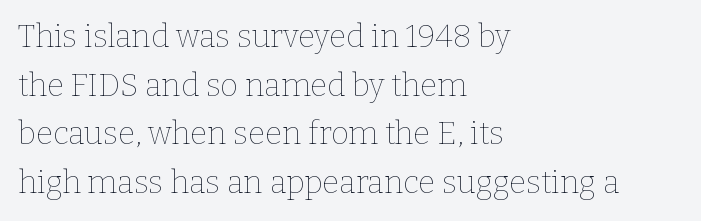
The image shows 31 px thin type, upright; set left-aligned, normal line spacing (1.57x), normal letter spacing, not underlined; low stroke contrast and a medium x-height.
